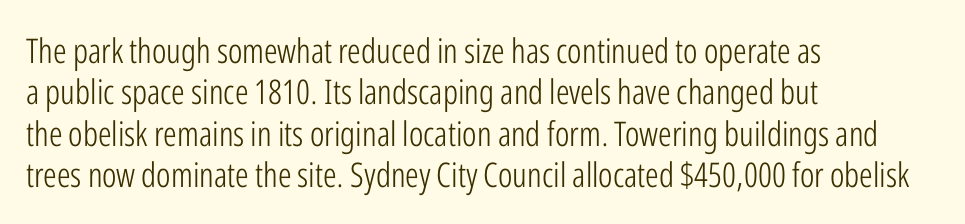
The image shows 34 px light, condensed sans-serif type, upright; set left-aligned, line spacing 1.22x, normal letter spacing, not underlined; low stroke contrast and a medium x-height.
